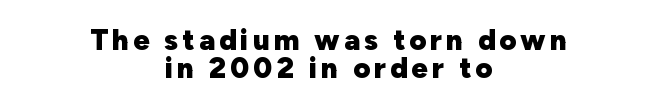
Q: Is the text bold? A: Yes.
Q: Is the text italic (slanted)? A: No, it is upright.
Q: Is the typeface a serif or a sans-serif typeface? A: Sans-serif.
Q: Is the text underlined? A: No.
Q: How is the paragraph aligned? A: Centered.
Q: Is the spacing between lines tight, normal or loose? A: Tight.
Q: Width (condensed, normal, or wide)? A: Normal.
Q: Stroke contrast? A: Low.
Q: x-height? A: Medium.
Q: Monospaced? A: No.
